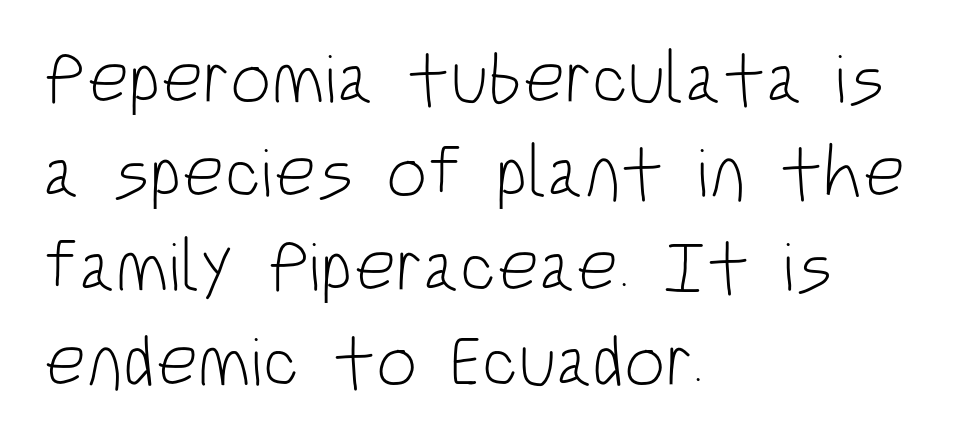
Q: Is the text bold? A: No.
Q: Is the text italic (slanted)? A: No, it is upright.
Q: Is the typeface a serif or a sans-serif typeface? A: Sans-serif.
Q: Is the text underlined? A: No.
Q: How is the paragraph aligned? A: Left-aligned.
Q: Is the spacing between letters normal or unusually wide? A: Normal.
Q: Is the spacing between lines tight, normal or loose? A: Normal.
Q: Width (condensed, normal, or wide)? A: Condensed.
Q: Stroke contrast? A: Low.
Q: x-height? A: Large.
Q: Monospaced? A: No.
